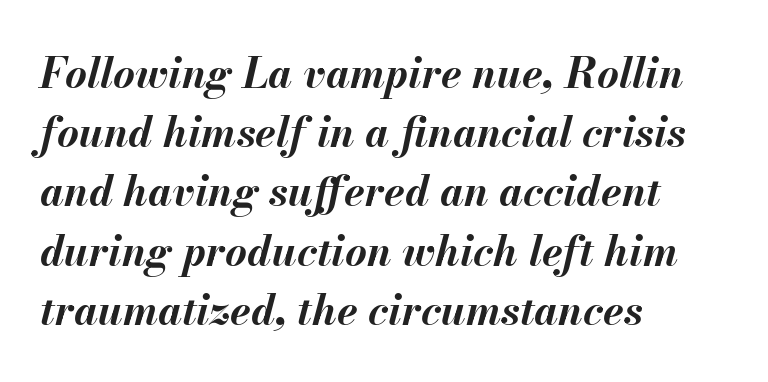
Words float on clear page, feet unadorned. Every row of glyphs begins at an identical x-position on the left. Summary of weight: heavy, a full bold. There is no visible air inserted between adjacent glyphs.
